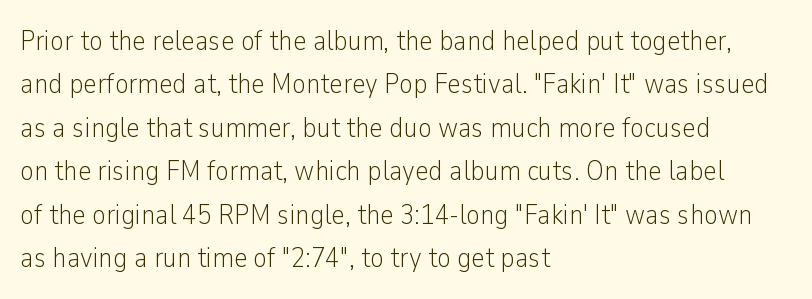
Here the designer chose a conventional face with non-uniform glyph widths. A typesetter would label this face a sans. This sample uses an upright cut, with every glyph sitting square on the baseline. Alignment: flush left. Any mark beneath the type? The region is blank.
